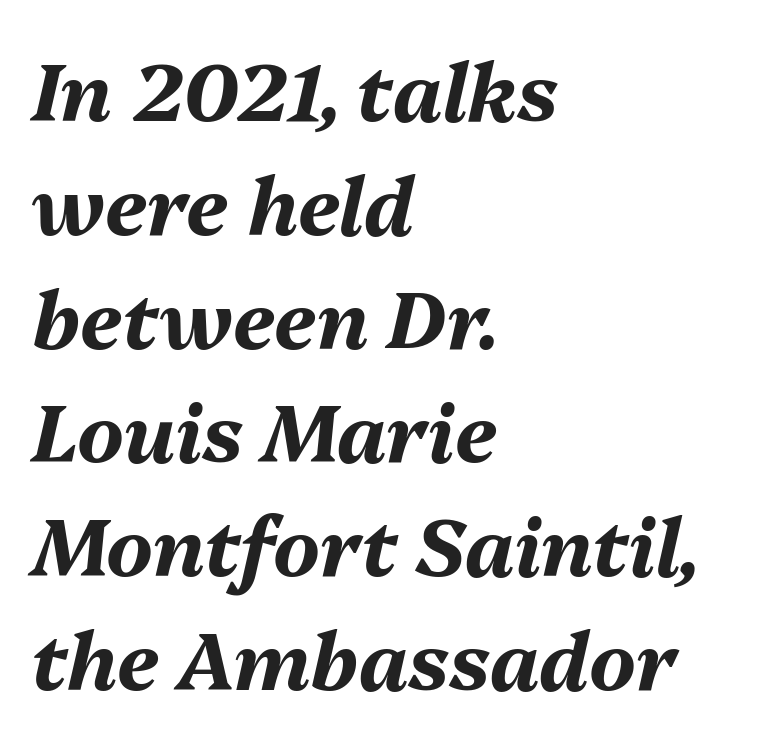
{"italic": "yes", "lean": "right", "slant_degrees": 13, "bold": "yes", "weight": "bold", "width": "normal", "stroke_contrast": "medium", "x_height": "medium", "monospaced": "no", "underline": "no", "align": "left", "line_spacing": "normal", "line_spacing_ratio": 1.44, "letter_spacing": "normal", "letter_spacing_em": 0.0, "glyph_px": 79}
